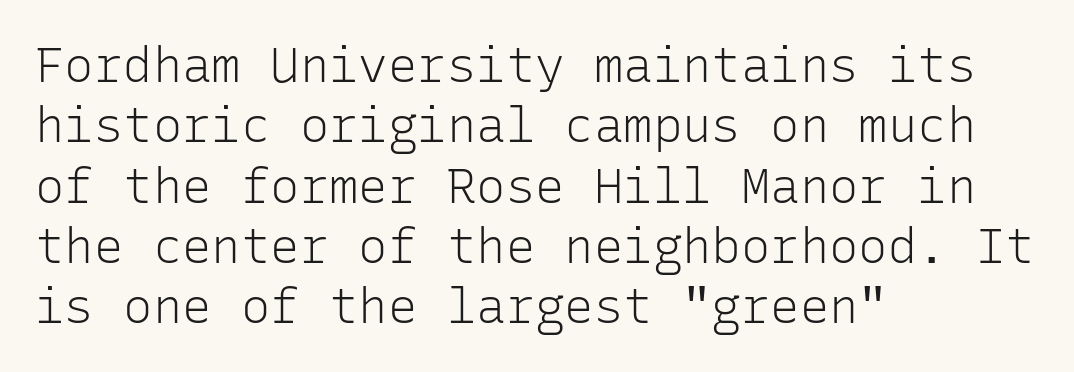
Does extra space separate the letters? No, they use regular spacing. Compared with a centered layout, this one pins lines to the left instead. Each letter, wide or thin by design, is forced into the same width here. Lines of text with bare space underneath.
